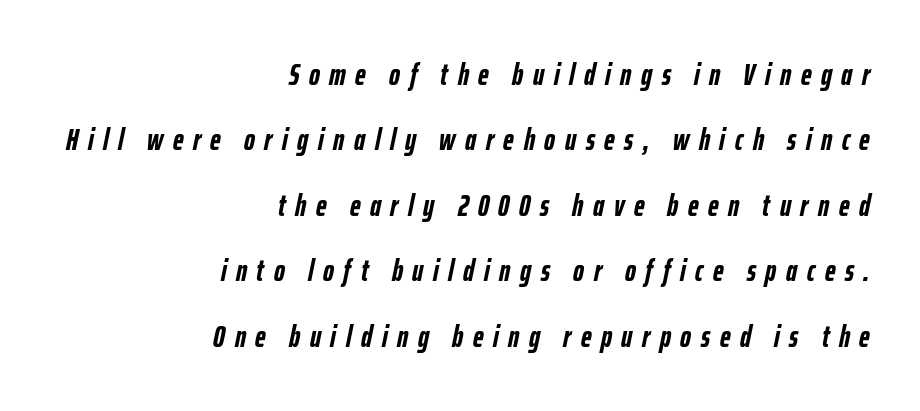
Style check: oblique. If you measured baseline to baseline, you'd find a long distance. What weight is shown? A full bold with thick strokes. If you drew a ruler down the right edge, every line would touch it.
